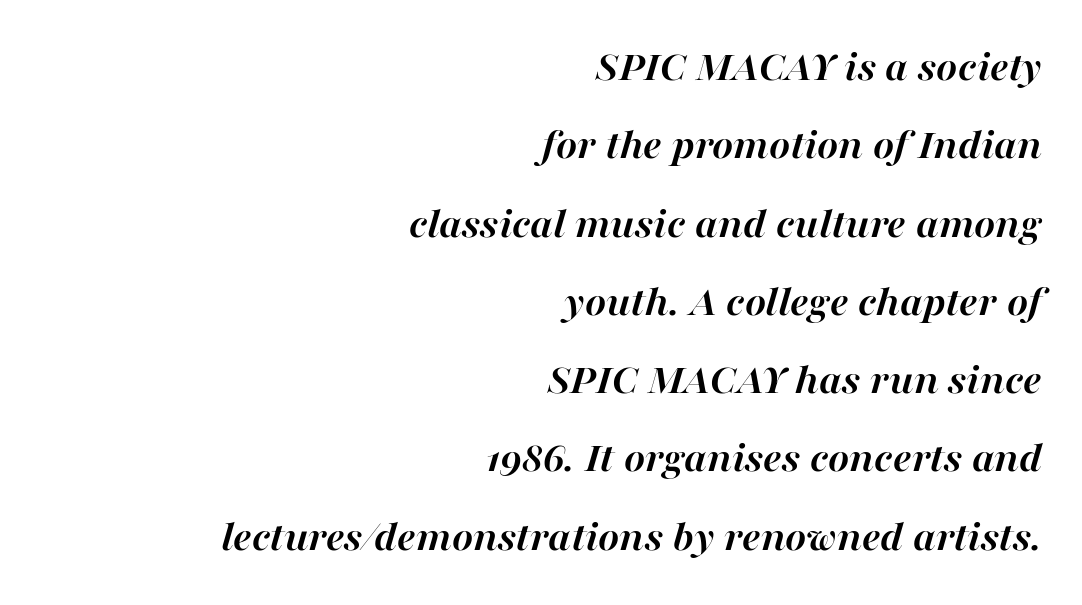
{"italic": "yes", "lean": "right", "slant_degrees": 16, "bold": "yes", "weight": "semibold", "width": "normal", "stroke_contrast": "high", "x_height": "medium", "monospaced": "no", "underline": "no", "align": "right", "line_spacing_ratio": 1.74, "letter_spacing": "normal", "letter_spacing_em": 0.0, "glyph_px": 45}
